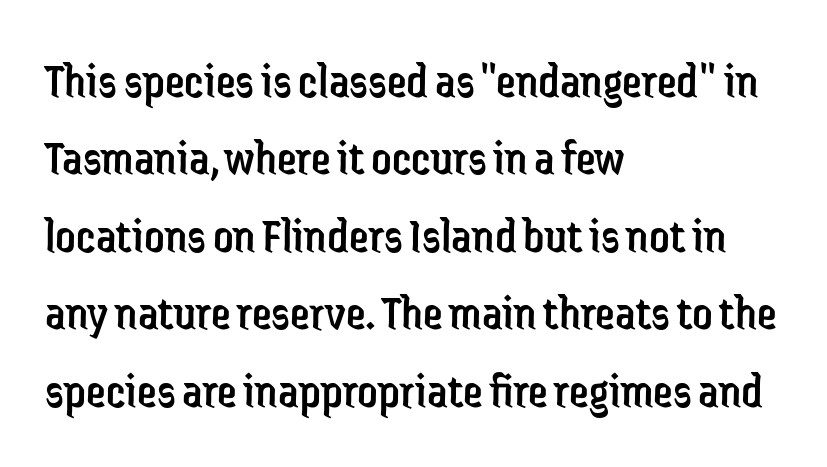
{"serif": "no", "italic": "no", "bold": "no", "weight": "regular", "width": "condensed", "stroke_contrast": "low", "x_height": "medium", "monospaced": "no", "underline": "no", "align": "left", "line_spacing": "normal", "line_spacing_ratio": 1.55, "letter_spacing": "normal", "letter_spacing_em": 0.0, "glyph_px": 50}
